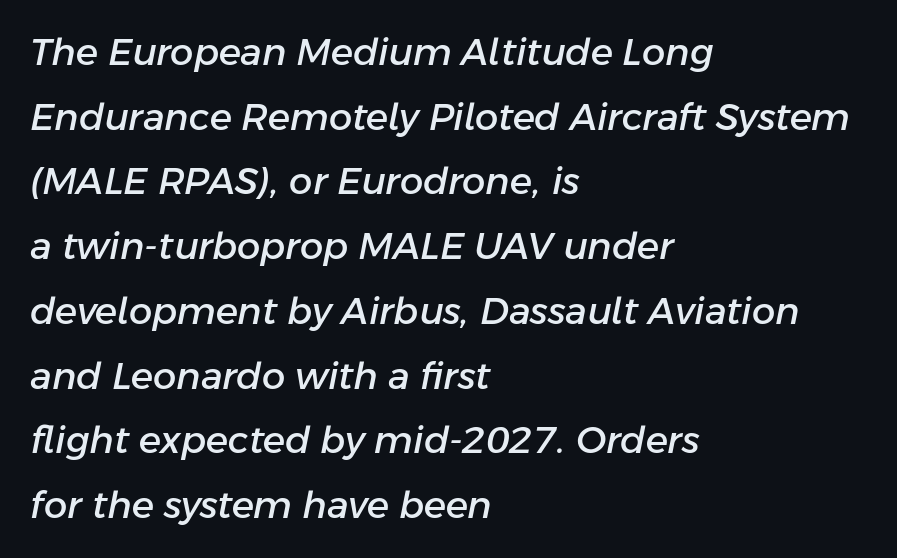
Think of a printed novel: that variable character pitch is what you see here. These lines stack with their left ends in a neat column. Style check: oblique. A bare baseline throughout the passage. You could call the tracking neutral — neither tight nor loose.
